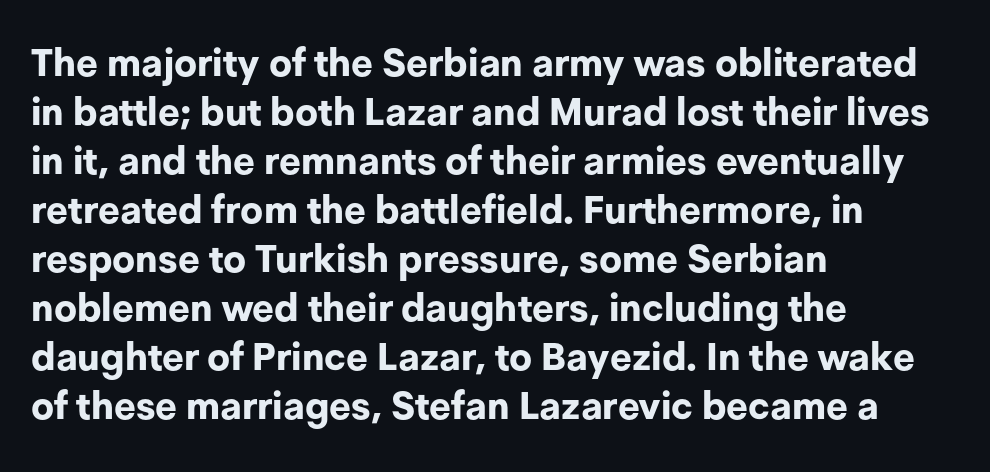
Q: Is the text bold? A: Yes.
Q: Is the text italic (slanted)? A: No, it is upright.
Q: Is the typeface a serif or a sans-serif typeface? A: Sans-serif.
Q: Is the text underlined? A: No.
Q: How is the paragraph aligned? A: Left-aligned.
Q: Is the spacing between letters normal or unusually wide? A: Normal.
Q: Is the spacing between lines tight, normal or loose? A: Normal.
Q: Width (condensed, normal, or wide)? A: Normal.
Q: Stroke contrast? A: Low.
Q: x-height? A: Medium.
Q: Monospaced? A: No.
